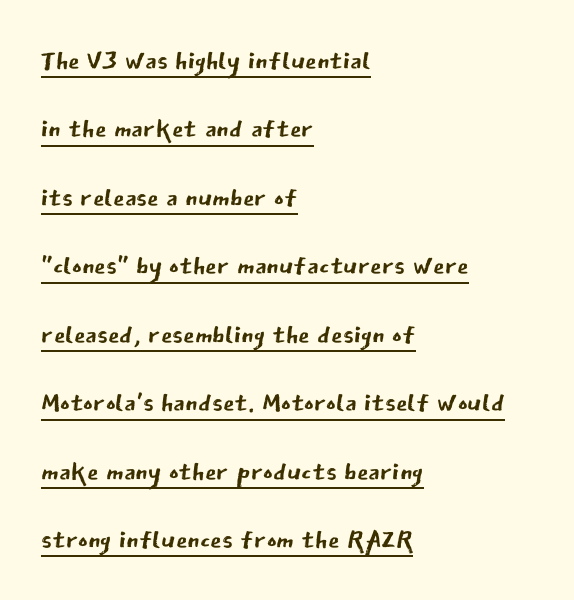
Q: Is the text bold? A: No.
Q: Is the text italic (slanted)? A: No, it is upright.
Q: Is the typeface a serif or a sans-serif typeface? A: Sans-serif.
Q: Is the text underlined? A: Yes.
Q: How is the paragraph aligned? A: Left-aligned.
Q: Is the spacing between letters normal or unusually wide? A: Normal.
Q: Width (condensed, normal, or wide)? A: Normal.
Q: Stroke contrast? A: Low.
Q: x-height? A: Medium.
Q: Monospaced? A: No.
